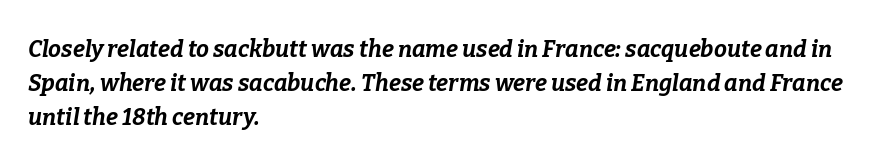
The image shows 23 px bold type, italic (leaning right); set left-aligned, normal line spacing (1.48x), normal letter spacing, not underlined.
